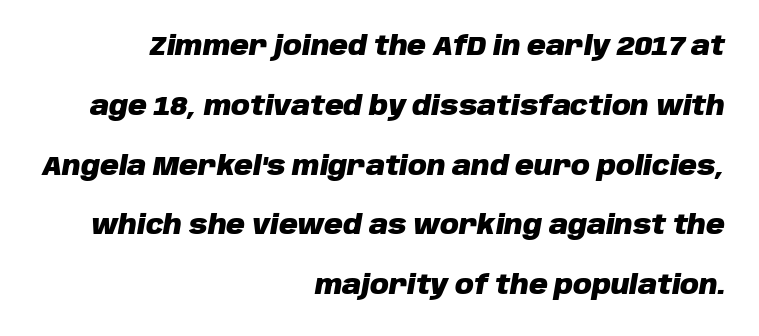
Q: Is the text bold? A: Yes.
Q: Is the text italic (slanted)? A: Yes, it leans right by about 10 degrees.
Q: Is the text underlined? A: No.
Q: How is the paragraph aligned? A: Right-aligned.
Q: Is the spacing between letters normal or unusually wide? A: Normal.
Q: Is the spacing between lines tight, normal or loose? A: Loose.
